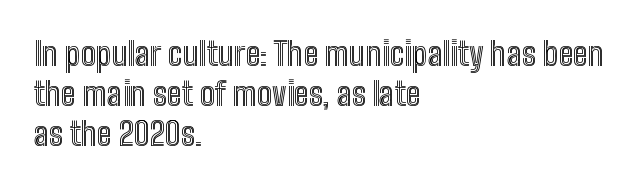
Q: Is the text italic (slanted)? A: No, it is upright.
Q: Is the text underlined? A: No.
Q: How is the paragraph aligned? A: Left-aligned.
Q: Is the spacing between letters normal or unusually wide? A: Normal.
Q: Is the spacing between lines tight, normal or loose? A: Normal.
Q: Width (condensed, normal, or wide)? A: Condensed.
Q: x-height? A: Medium.
Q: Monospaced? A: No.
